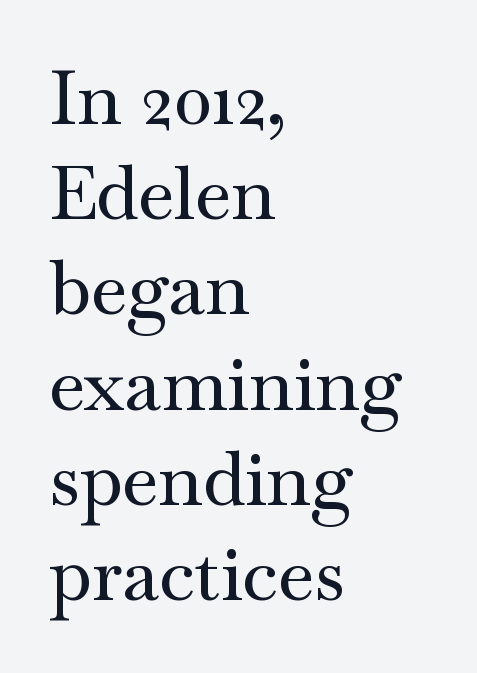
Q: Is the text italic (slanted)? A: No, it is upright.
Q: Is the typeface a serif or a sans-serif typeface? A: Serif.
Q: Is the text underlined? A: No.
Q: How is the paragraph aligned? A: Left-aligned.
Q: Is the spacing between letters normal or unusually wide? A: Normal.
Q: Is the spacing between lines tight, normal or loose? A: Normal.
Q: Width (condensed, normal, or wide)? A: Wide.
Q: Stroke contrast? A: Medium.
Q: x-height? A: Small.
Q: Monospaced? A: No.
